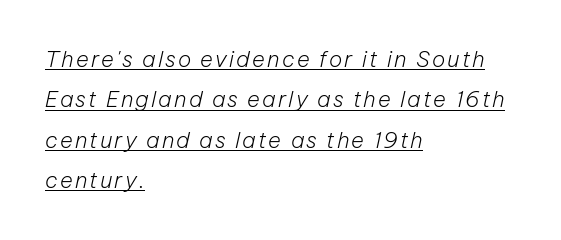
The image shows 22 px text type, italic (leaning right); set left-aligned, line spacing 1.84x, underlined.
